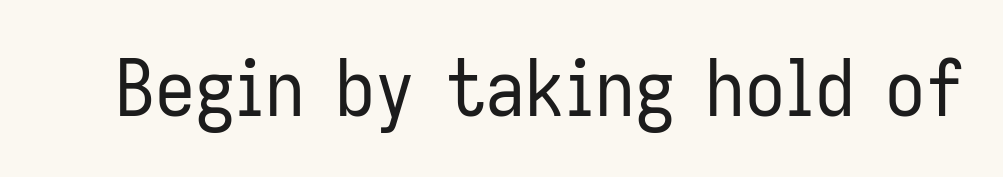
The image shows 80 px regular-weight, condensed sans-serif type, upright; set normal letter spacing, not underlined; low stroke contrast and a medium x-height.
